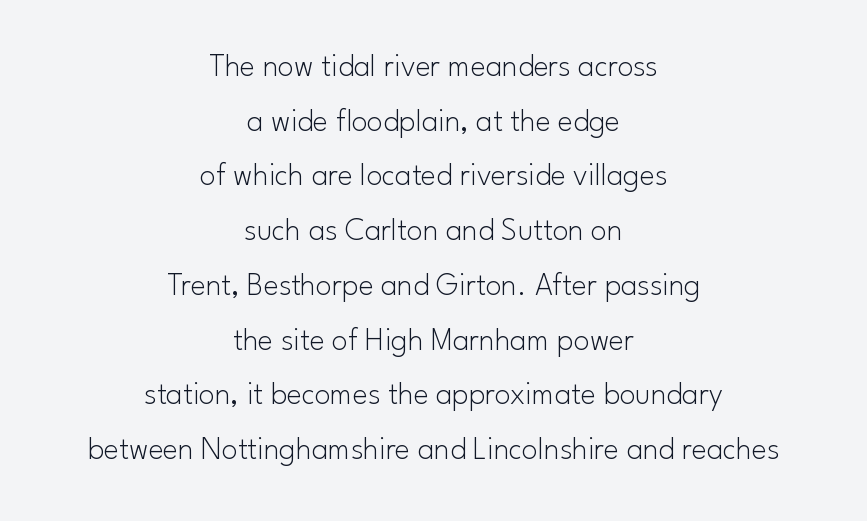
Character widths vary here, with narrow letters taking less room than wide ones. Compared with a flush-left layout, this one balances lines on the center instead. The letters stand straight up with perfectly vertical stems. Underlining? Definitely not there. I'd call this a sans setting — the letters go barefoot.
